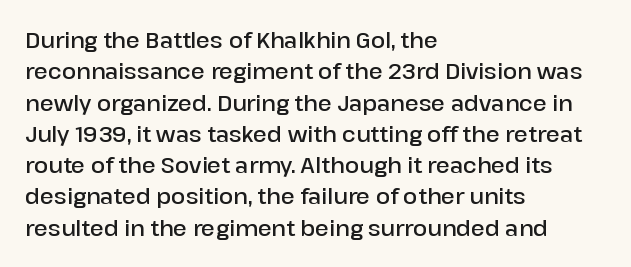
{"italic": "no", "bold": "semi", "underline": "no", "align": "left", "line_spacing": "normal", "line_spacing_ratio": 1.49, "letter_spacing": "normal", "letter_spacing_em": 0.0, "glyph_px": 21}
